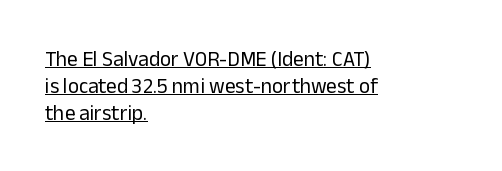
{"italic": "no", "bold": "no", "underline": "yes", "align": "left", "line_spacing": "normal", "line_spacing_ratio": 1.29, "letter_spacing": "normal", "letter_spacing_em": 0.0, "glyph_px": 21}
